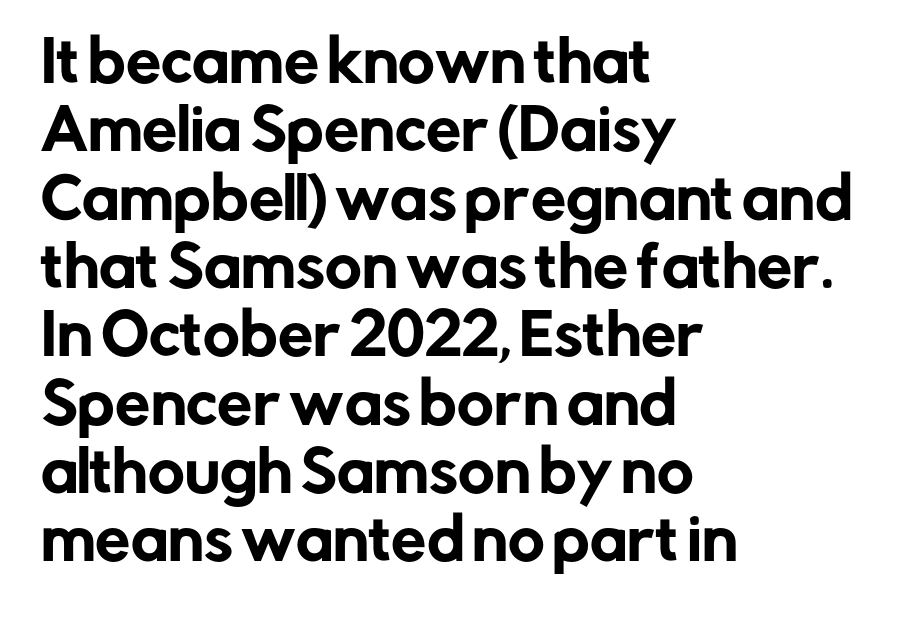
Q: Is the text italic (slanted)? A: No, it is upright.
Q: Is the typeface a serif or a sans-serif typeface? A: Sans-serif.
Q: Is the text underlined? A: No.
Q: How is the paragraph aligned? A: Left-aligned.
Q: Is the spacing between letters normal or unusually wide? A: Normal.
Q: Width (condensed, normal, or wide)? A: Normal.
Q: Stroke contrast? A: Low.
Q: x-height? A: Medium.
Q: Monospaced? A: No.
